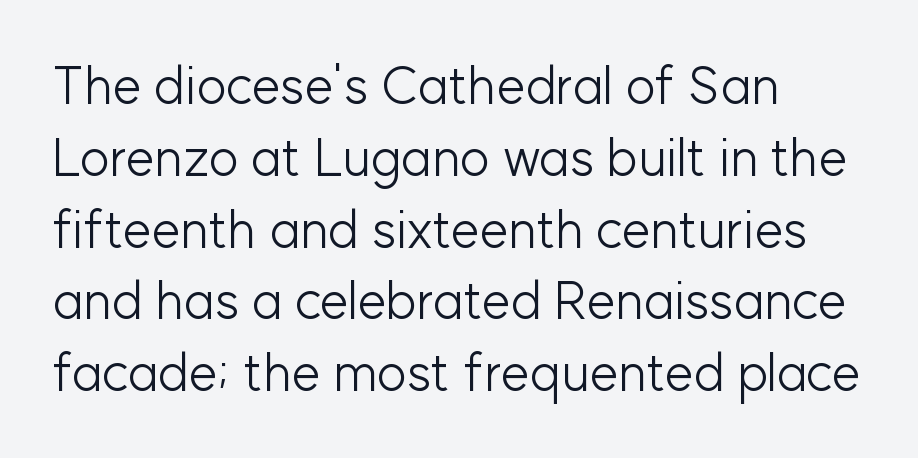
{"serif": "no", "italic": "no", "bold": "no", "weight": "light", "width": "normal", "stroke_contrast": "low", "x_height": "medium", "monospaced": "no", "underline": "no", "align": "left", "line_spacing": "normal", "line_spacing_ratio": 1.38, "letter_spacing": "normal", "letter_spacing_em": 0.0, "glyph_px": 52}
